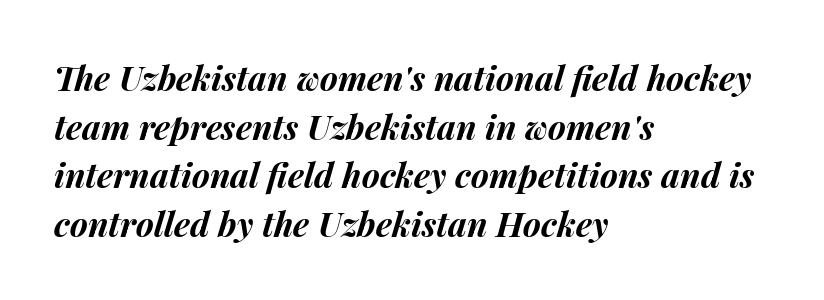
The rendering anchors every line to the left-hand side. Look at the stroke-to-counter ratio: heavy, a bold. Any mark beneath the type? The region is blank. Leading matches the norm, producing a regular column. The glyphs look as if they've been sheared to an angle.
